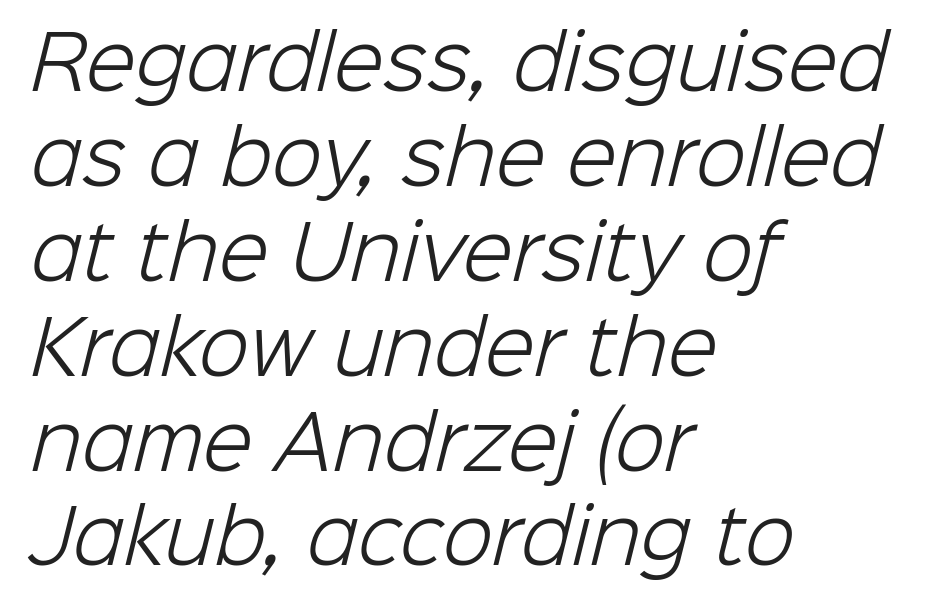
{"serif": "no", "bold": "no", "weight": "light", "width": "normal", "stroke_contrast": "low", "x_height": "medium", "monospaced": "no", "underline": "no", "align": "left", "line_spacing": "normal", "line_spacing_ratio": 1.3, "letter_spacing": "normal", "letter_spacing_em": 0.0, "glyph_px": 73}
